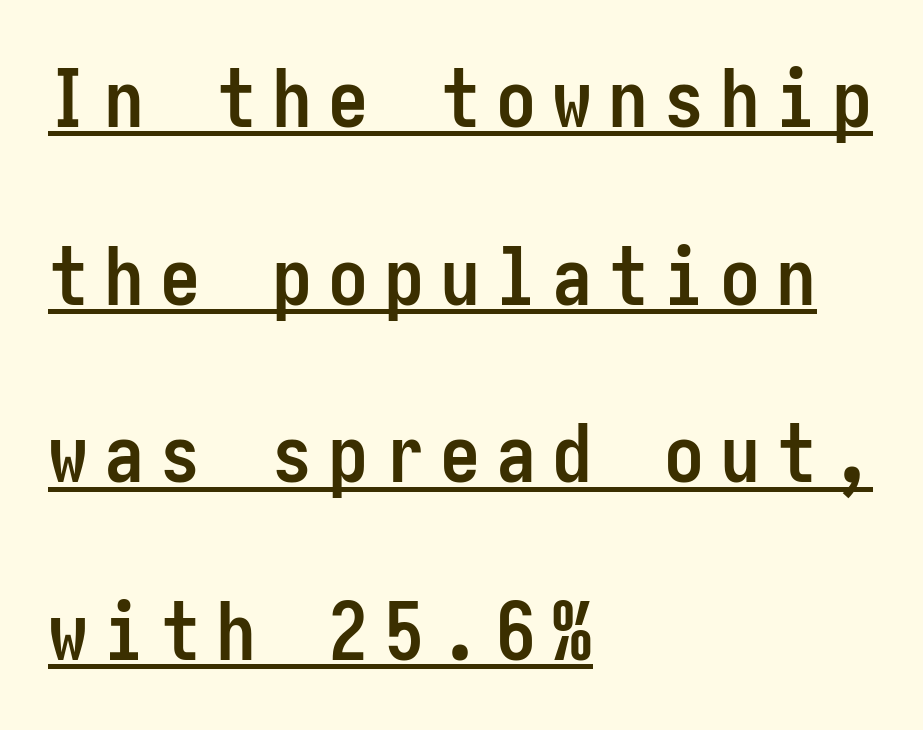
{"serif": "no", "italic": "no", "bold": "yes", "weight": "semibold", "width": "condensed", "stroke_contrast": "low", "x_height": "medium", "underline": "yes", "align": "left", "line_spacing": "loose", "line_spacing_ratio": 2.22, "letter_spacing": "wide", "letter_spacing_em": 0.2, "glyph_px": 80}
